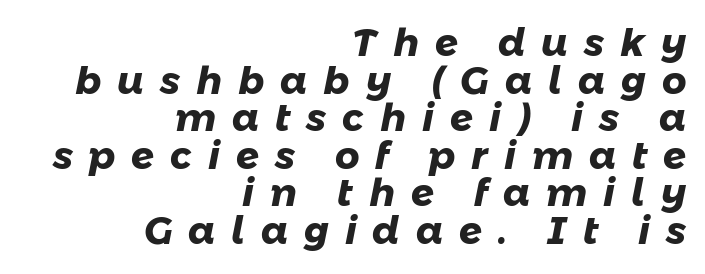
The image shows 38 px heavy sans-serif type; set right-aligned, tight line spacing (0.99x), unusually wide letter spacing (+0.42 em), not underlined; low stroke contrast and a medium x-height.
